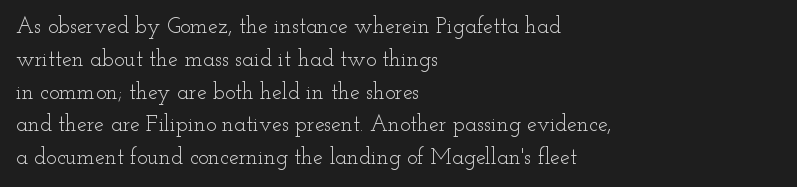
Q: Is the text bold? A: No.
Q: Is the text italic (slanted)? A: No, it is upright.
Q: Is the text underlined? A: No.
Q: How is the paragraph aligned? A: Left-aligned.
Q: Is the spacing between letters normal or unusually wide? A: Normal.
Q: Is the spacing between lines tight, normal or loose? A: Normal.
